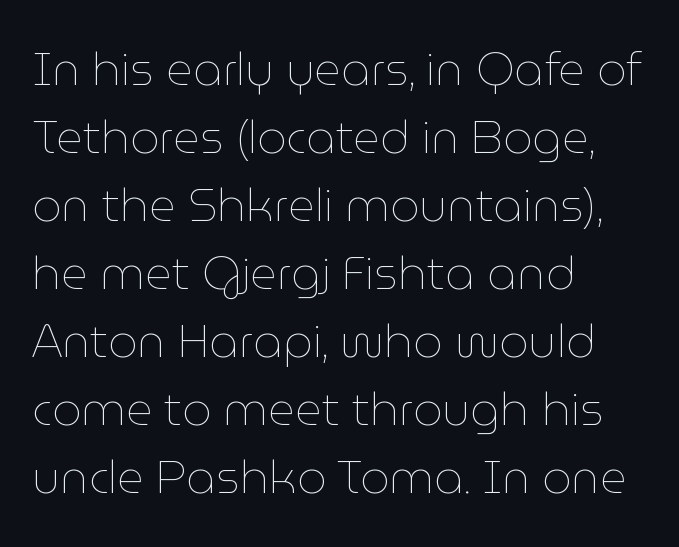
The image shows 46 px thin type, upright; set left-aligned, normal line spacing (1.48x), normal letter spacing, not underlined; low stroke contrast and a medium x-height.
